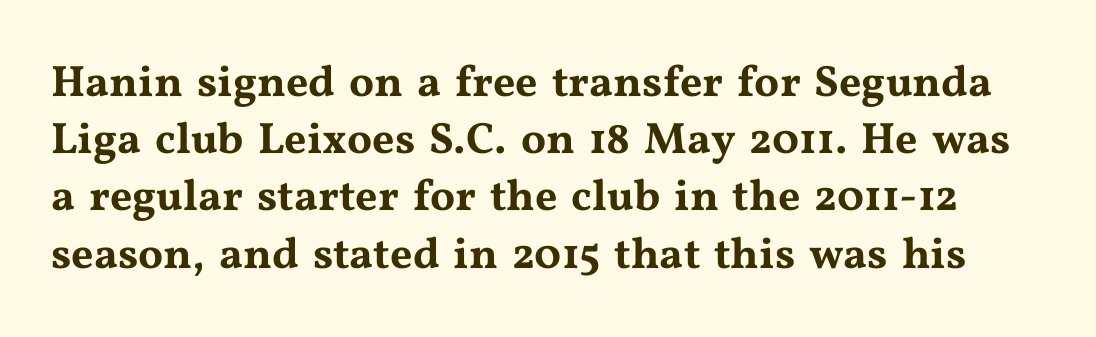
Q: Is the text italic (slanted)? A: No, it is upright.
Q: Is the typeface a serif or a sans-serif typeface? A: Serif.
Q: Is the text underlined? A: No.
Q: Is the spacing between letters normal or unusually wide? A: Normal.
Q: Is the spacing between lines tight, normal or loose? A: Normal.
Q: Width (condensed, normal, or wide)? A: Wide.
Q: Stroke contrast? A: Medium.
Q: x-height? A: Medium.
Q: Monospaced? A: No.
